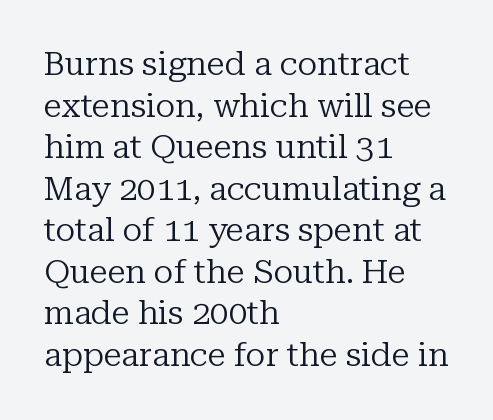
The image shows 33 px regular-weight serif type, upright; set left-aligned, normal line spacing (1.26x), normal letter spacing, not underlined; low stroke contrast and a medium x-height.
